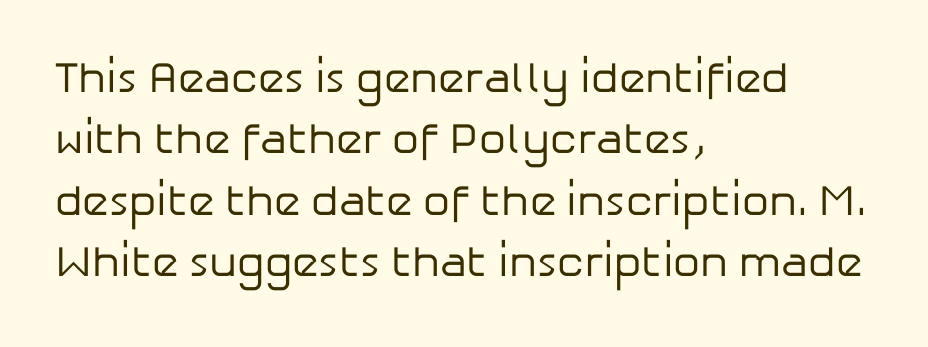
The image shows 43 px regular-weight sans-serif type, upright; set left-aligned, normal line spacing (1.43x), normal letter spacing, not underlined; low stroke contrast and a medium x-height.
